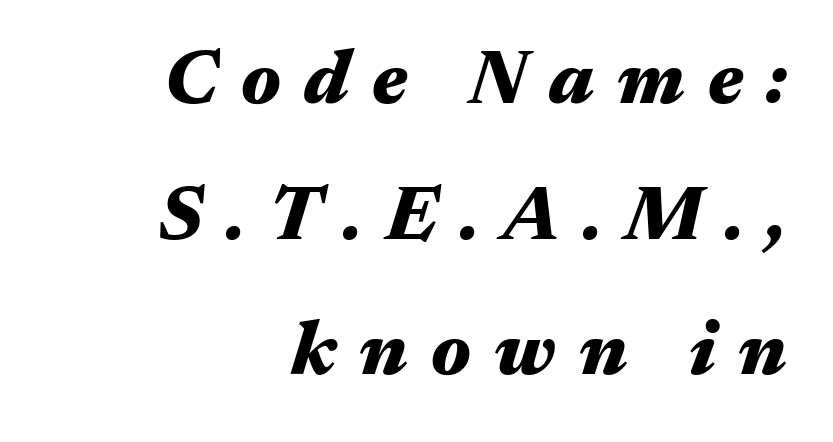
The image shows 77 px heavy, wide type, italic (leaning right); set right-aligned, line spacing 1.76x, unusually wide letter spacing (+0.3 em), not underlined; medium stroke contrast and a medium x-height.
